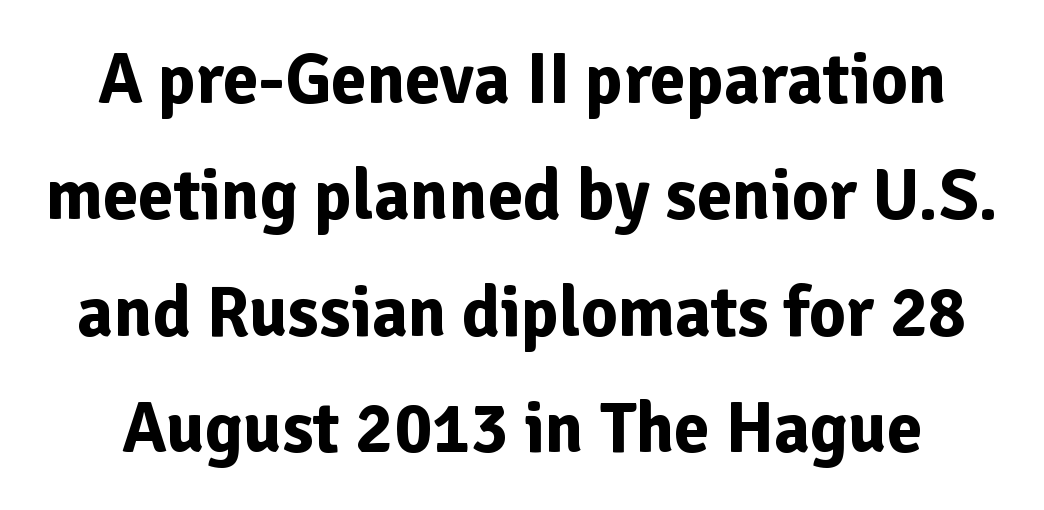
The image shows 71 px bold sans-serif type, upright; set normal line spacing (1.64x), normal letter spacing, not underlined; low stroke contrast and a medium x-height.
